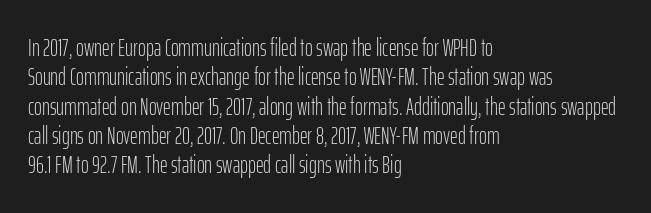
Q: Is the text bold? A: No.
Q: Is the text italic (slanted)? A: No, it is upright.
Q: Is the text underlined? A: No.
Q: How is the paragraph aligned? A: Left-aligned.
Q: Is the spacing between letters normal or unusually wide? A: Normal.
